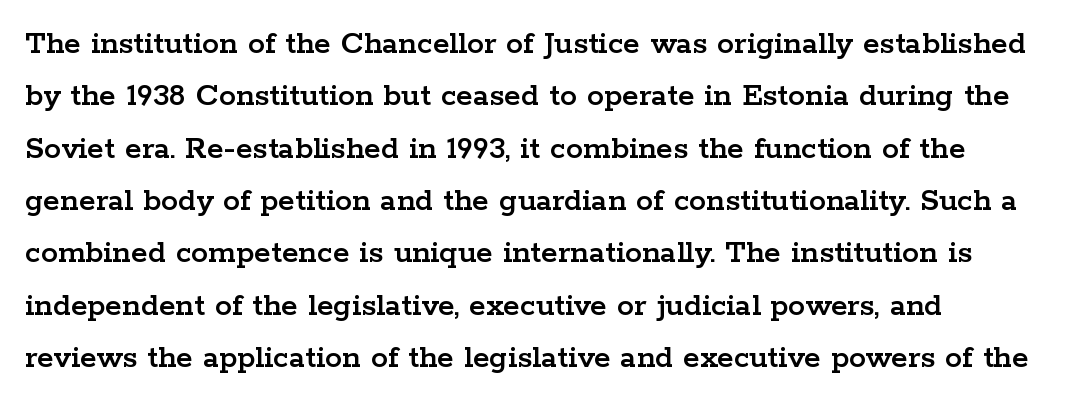
Q: Is the text italic (slanted)? A: No, it is upright.
Q: Is the typeface a serif or a sans-serif typeface? A: Serif.
Q: Is the text underlined? A: No.
Q: How is the paragraph aligned? A: Left-aligned.
Q: Is the spacing between letters normal or unusually wide? A: Normal.
Q: Is the spacing between lines tight, normal or loose? A: Normal.
Q: Width (condensed, normal, or wide)? A: Wide.
Q: Stroke contrast? A: Low.
Q: x-height? A: Medium.
Q: Monospaced? A: No.
